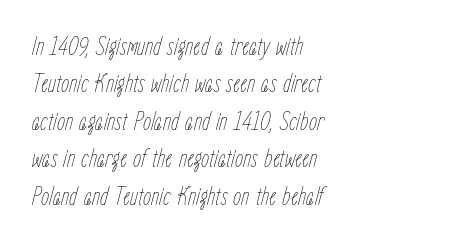
The image shows 26 px text type, italic (leaning right); set left-aligned, normal line spacing (1.44x), normal letter spacing, not underlined.
